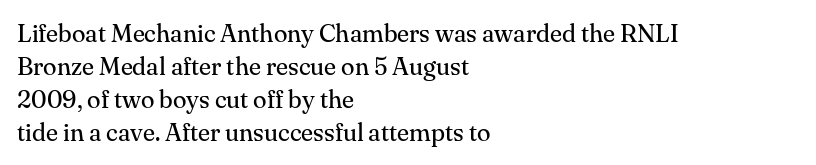
{"italic": "no", "bold": "no", "underline": "no", "align": "left", "line_spacing": "normal", "line_spacing_ratio": 1.32, "letter_spacing": "normal", "letter_spacing_em": 0.0, "glyph_px": 25}
